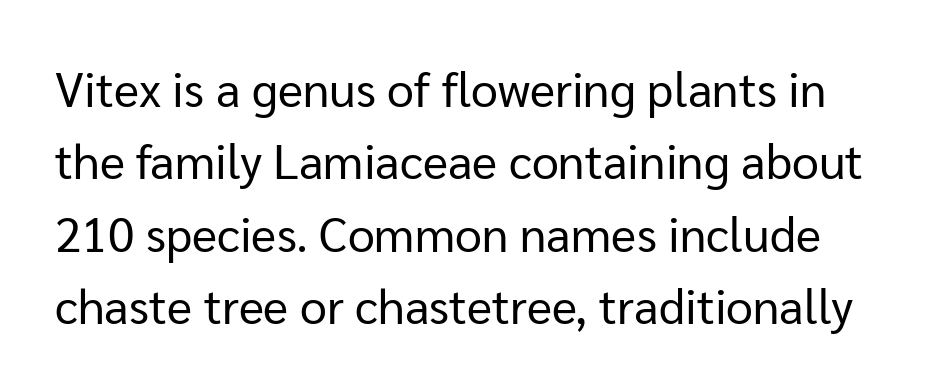
{"serif": "no", "italic": "no", "bold": "no", "weight": "regular", "width": "normal", "stroke_contrast": "low", "x_height": "medium", "monospaced": "no", "underline": "no", "line_spacing": "normal", "line_spacing_ratio": 1.51, "letter_spacing": "normal", "letter_spacing_em": 0.0, "glyph_px": 48}
